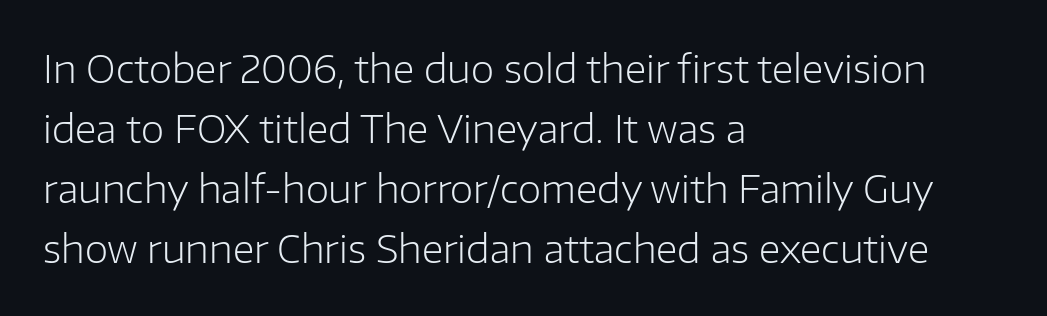
The image shows 38 px light sans-serif type, upright; set left-aligned, normal line spacing (1.58x), normal letter spacing, not underlined; low stroke contrast and a medium x-height.
